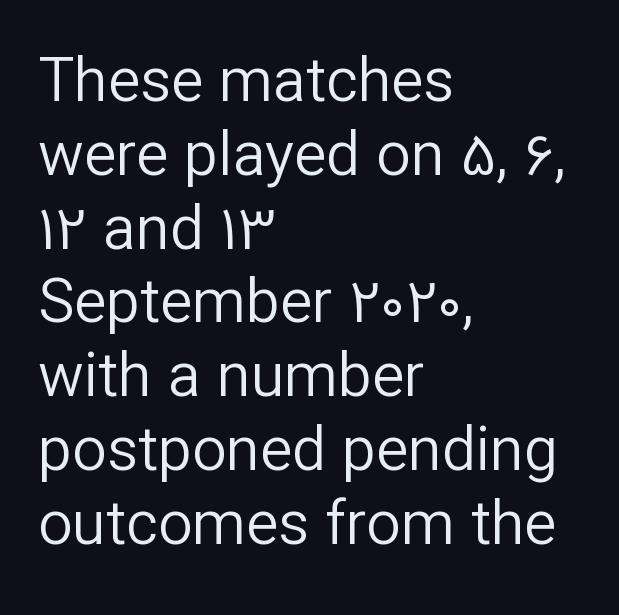
What kind of face is this? One without serifs — a sans. This sample uses an upright cut, with every glyph sitting square on the baseline. The line texture is even and compact thanks to regular tracking. No heavy texture on the line: the type isn't bold. The gap between lines stays unmarked.
